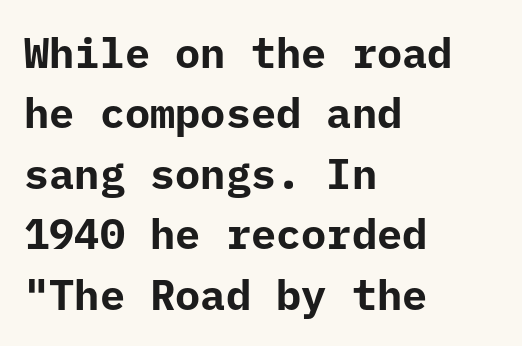
Think of a typewriter: that constant character pitch is what you see here. Baseline-to-baseline distance is the conventional proportion of letter height. Nothing sits at the stroke ends, so this counts as sans-serif. In terms of weight, the rendering is a true, heavy bold. Which margin do the lines hug? The left one — the right edge is uneven.
